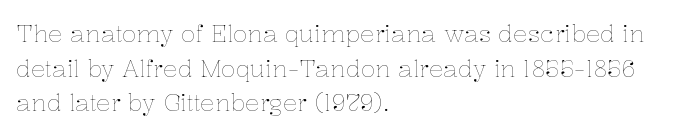
Regarding leading, the lines here are spaced in the standard way. The letters look calm and open, with moderate or lighter stems. Layout note: lines flush left. The rendering keeps characters at their native spacing. The lettering stays uniformly vertical, giving the passage a roman look. Underline: absent.
